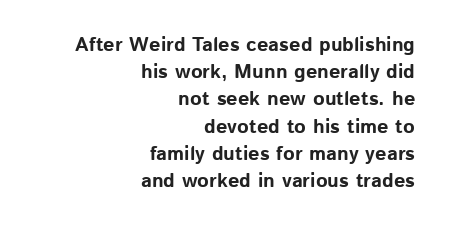
The image shows 20 px bold type, upright; set right-aligned, normal line spacing (1.36x), normal letter spacing, not underlined.
